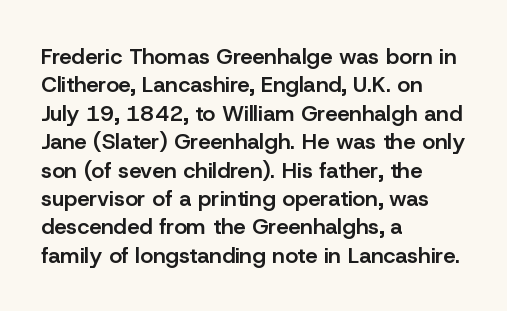
Q: Is the text bold? A: Semi-bold.
Q: Is the text italic (slanted)? A: No, it is upright.
Q: Is the text underlined? A: No.
Q: How is the paragraph aligned? A: Left-aligned.
Q: Is the spacing between letters normal or unusually wide? A: Normal.
Q: Is the spacing between lines tight, normal or loose? A: Normal.
